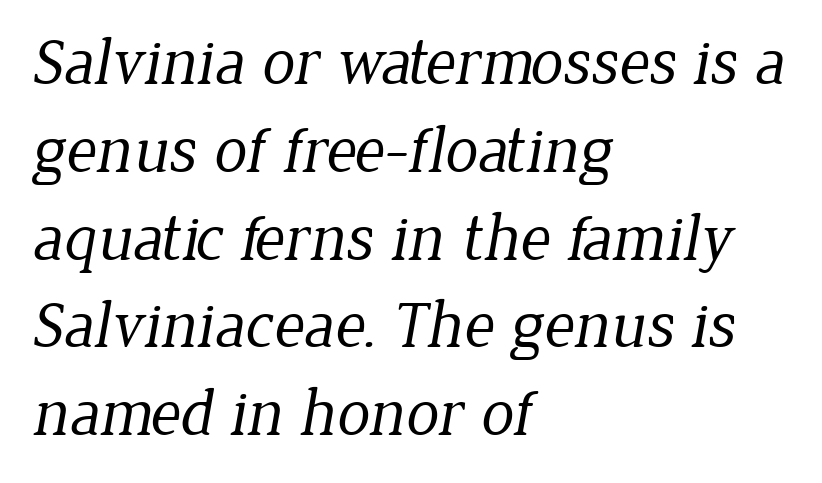
Q: Is the text bold? A: No.
Q: Is the typeface a serif or a sans-serif typeface? A: Serif.
Q: Is the text underlined? A: No.
Q: How is the paragraph aligned? A: Left-aligned.
Q: Is the spacing between letters normal or unusually wide? A: Normal.
Q: Is the spacing between lines tight, normal or loose? A: Normal.
Q: Width (condensed, normal, or wide)? A: Normal.
Q: Stroke contrast? A: Low.
Q: x-height? A: Medium.
Q: Monospaced? A: No.
